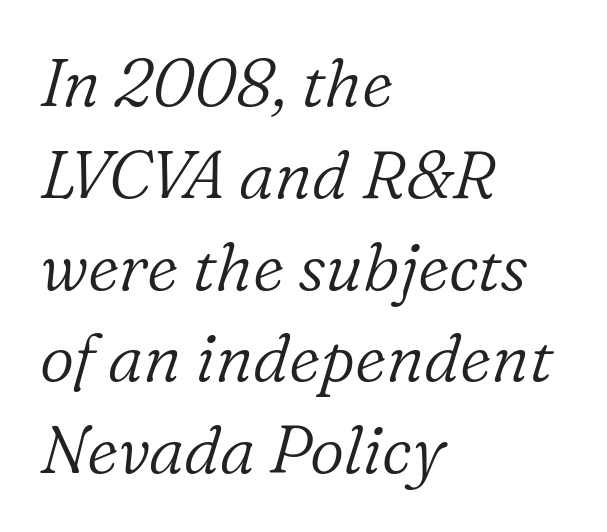
{"serif": "yes", "italic": "yes", "lean": "right", "slant_degrees": 16, "bold": "no", "weight": "light", "width": "normal", "stroke_contrast": "low", "x_height": "medium", "monospaced": "no", "underline": "no", "align": "left", "line_spacing": "normal", "line_spacing_ratio": 1.37, "letter_spacing": "normal", "letter_spacing_em": 0.0, "glyph_px": 67}
